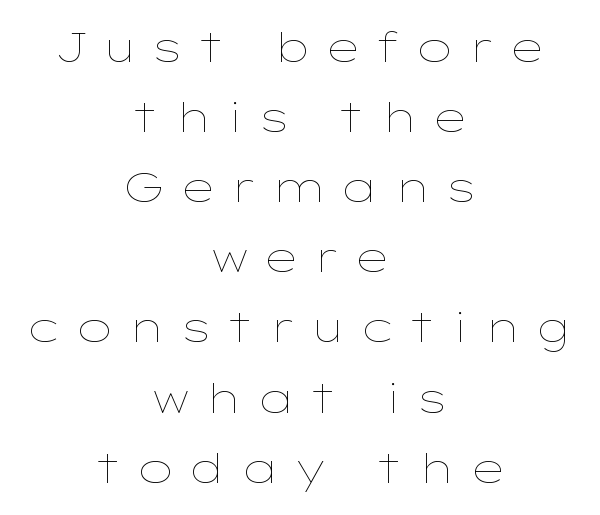
Q: Is the text bold? A: No.
Q: Is the text italic (slanted)? A: No, it is upright.
Q: Is the text underlined? A: No.
Q: How is the paragraph aligned? A: Centered.
Q: Is the spacing between letters normal or unusually wide? A: Unusually wide.
Q: Width (condensed, normal, or wide)? A: Wide.
Q: Stroke contrast? A: Low.
Q: x-height? A: Medium.
Q: Monospaced? A: No.
